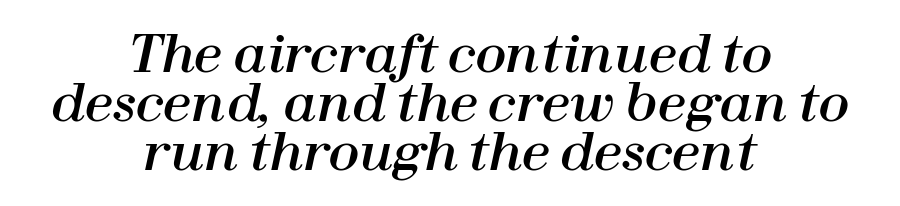
{"italic": "yes", "lean": "right", "slant_degrees": 12, "width": "normal", "stroke_contrast": "high", "x_height": "medium", "monospaced": "no", "underline": "no", "align": "center", "line_spacing": "tight", "line_spacing_ratio": 0.96, "letter_spacing": "normal", "letter_spacing_em": 0.0, "glyph_px": 51}
